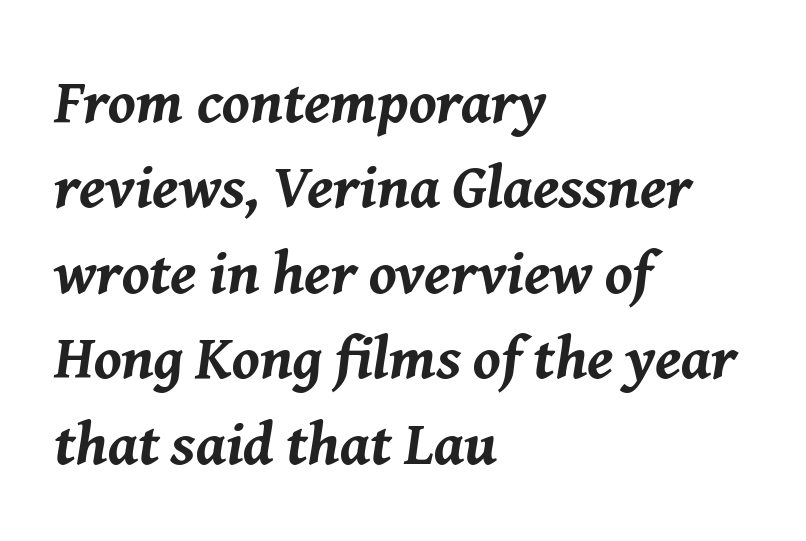
Q: Is the text bold? A: Yes.
Q: Is the text italic (slanted)? A: Yes, it leans right by about 8 degrees.
Q: Is the text underlined? A: No.
Q: How is the paragraph aligned? A: Left-aligned.
Q: Is the spacing between letters normal or unusually wide? A: Normal.
Q: Is the spacing between lines tight, normal or loose? A: Normal.
Q: Width (condensed, normal, or wide)? A: Normal.
Q: Stroke contrast? A: Medium.
Q: x-height? A: Medium.
Q: Monospaced? A: No.
